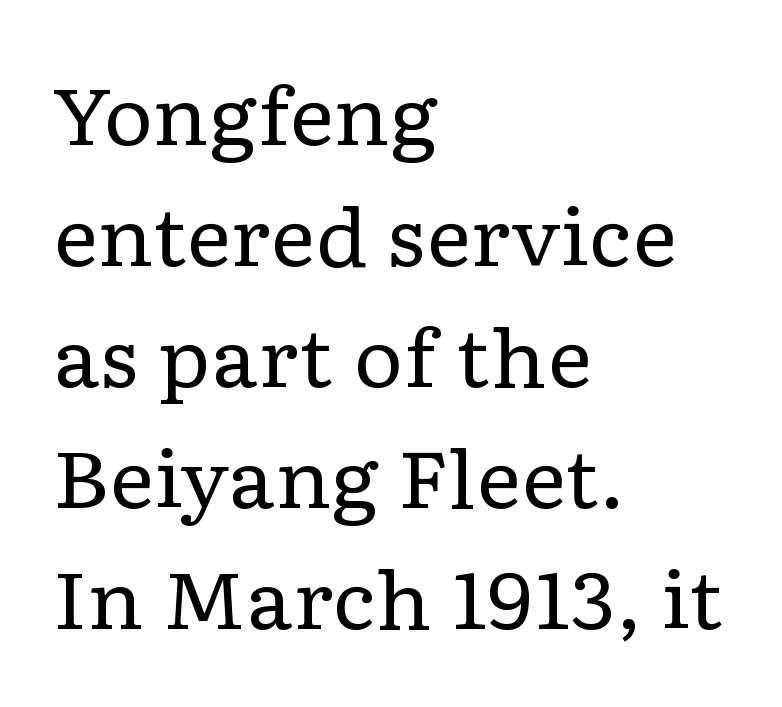
Q: Is the text bold? A: No.
Q: Is the text italic (slanted)? A: No, it is upright.
Q: Is the typeface a serif or a sans-serif typeface? A: Serif.
Q: Is the text underlined? A: No.
Q: How is the paragraph aligned? A: Left-aligned.
Q: Is the spacing between letters normal or unusually wide? A: Normal.
Q: Is the spacing between lines tight, normal or loose? A: Normal.
Q: Width (condensed, normal, or wide)? A: Wide.
Q: Stroke contrast? A: Low.
Q: x-height? A: Medium.
Q: Monospaced? A: No.
